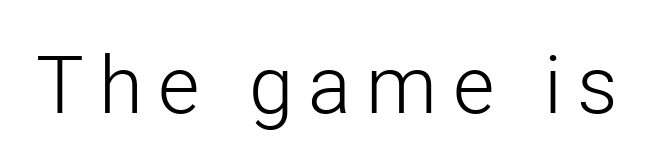
{"serif": "no", "italic": "no", "bold": "no", "weight": "light", "width": "normal", "stroke_contrast": "low", "x_height": "medium", "monospaced": "no", "underline": "no", "glyph_px": 80}
